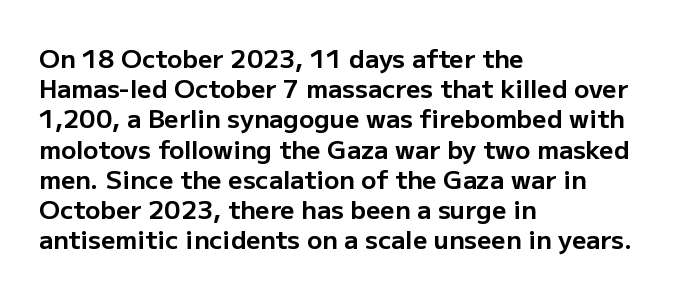
The image shows 25 px bold type, upright; set left-aligned, line spacing 1.21x, normal letter spacing, not underlined.
